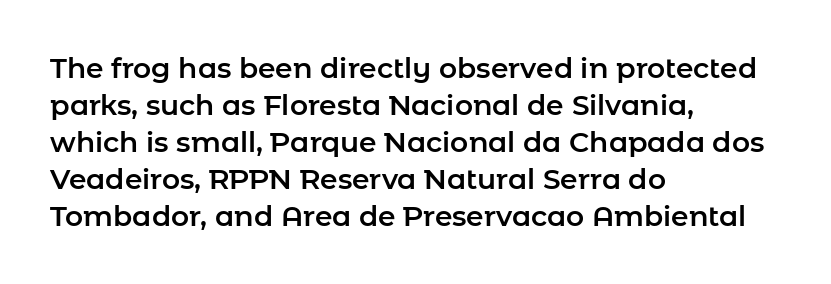
The setting favours the left margin, as ordinary paragraphs usually do. Note the varied advance widths — an 'i' is clearly narrower than an 'm'. It's the straight-up-and-down kind of type. These lines sit exactly where default settings would place them.
